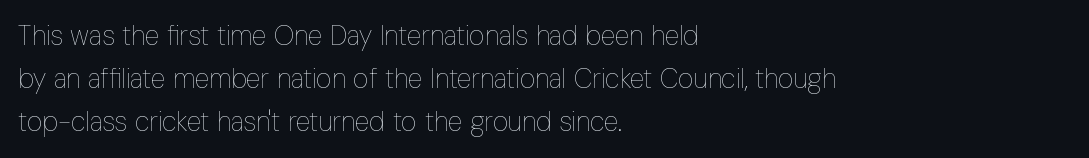
The image shows 27 px text type, upright; set left-aligned, normal line spacing (1.59x), normal letter spacing, not underlined.
